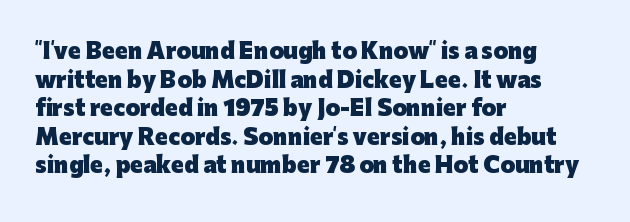
Notice how descenders clear the ascenders below comfortably — that's standard leading. Clear beneath every line of the passage. These lines are set flush left with a ragged right edge. The type sits square on the baseline with zero lean. Each word holds together tightly as a unit, with standard inter-letter gaps.
